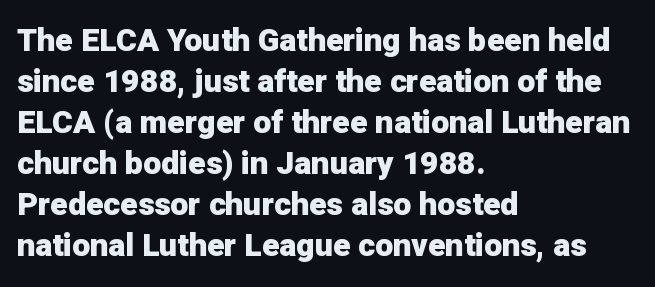
{"serif": "no", "italic": "no", "bold": "yes", "weight": "heavy", "width": "normal", "stroke_contrast": "low", "x_height": "medium", "monospaced": "no", "underline": "no", "align": "left", "line_spacing": "normal", "line_spacing_ratio": 1.28, "letter_spacing": "normal", "letter_spacing_em": 0.0, "glyph_px": 32}
